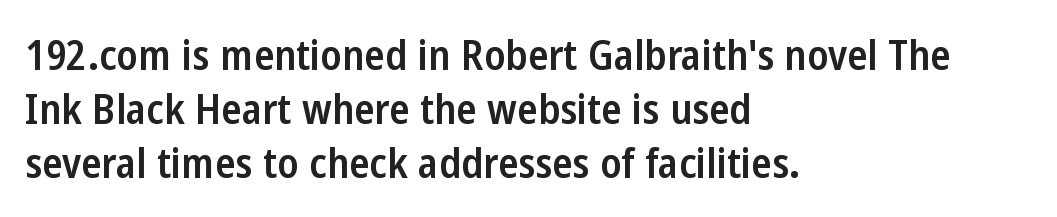
Q: Is the text bold? A: Semi-bold.
Q: Is the text italic (slanted)? A: No, it is upright.
Q: Is the typeface a serif or a sans-serif typeface? A: Sans-serif.
Q: Is the text underlined? A: No.
Q: How is the paragraph aligned? A: Left-aligned.
Q: Is the spacing between letters normal or unusually wide? A: Normal.
Q: Is the spacing between lines tight, normal or loose? A: Normal.
Q: Width (condensed, normal, or wide)? A: Condensed.
Q: Stroke contrast? A: Low.
Q: x-height? A: Medium.
Q: Monospaced? A: No.
